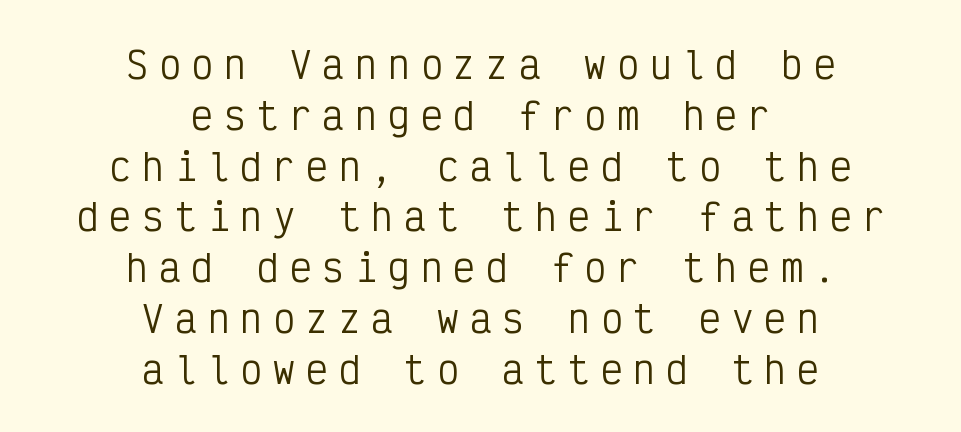
Q: Is the text bold? A: No.
Q: Is the text italic (slanted)? A: No, it is upright.
Q: Is the typeface a serif or a sans-serif typeface? A: Sans-serif.
Q: Is the text underlined? A: No.
Q: How is the paragraph aligned? A: Centered.
Q: Is the spacing between letters normal or unusually wide? A: Unusually wide.
Q: Is the spacing between lines tight, normal or loose? A: Normal.
Q: Width (condensed, normal, or wide)? A: Condensed.
Q: Stroke contrast? A: Low.
Q: x-height? A: Medium.
Q: Monospaced? A: Yes.
